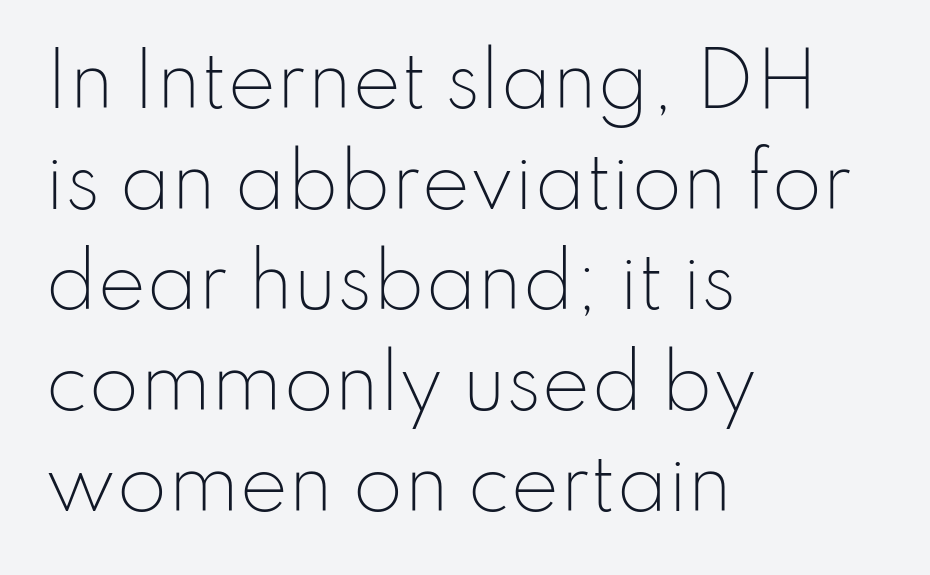
{"serif": "no", "italic": "no", "bold": "no", "weight": "light", "width": "normal", "stroke_contrast": "low", "x_height": "small", "monospaced": "no", "underline": "no", "align": "left", "line_spacing": "normal", "line_spacing_ratio": 1.38, "letter_spacing": "normal", "letter_spacing_em": 0.0, "glyph_px": 73}
